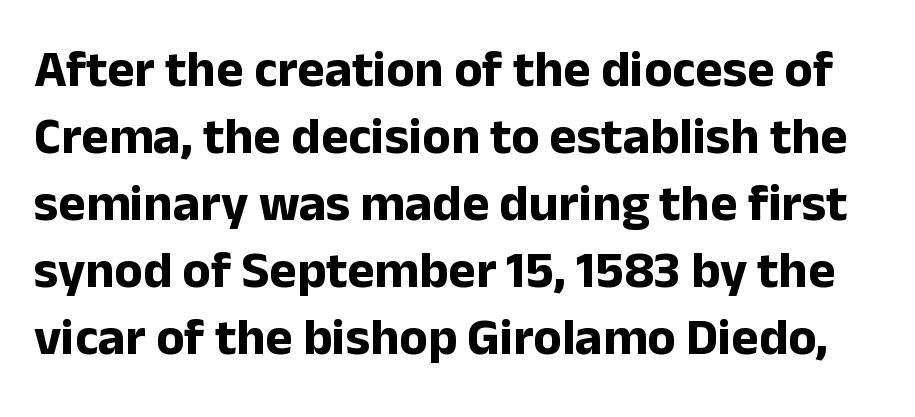
The image shows 52 px bold sans-serif type, upright; set normal line spacing (1.29x), normal letter spacing, not underlined; low stroke contrast and a medium x-height.
